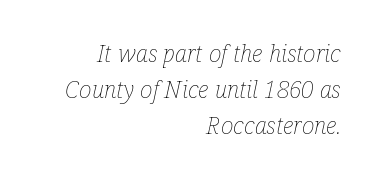
The image shows 24 px text type, italic (leaning right); set right-aligned, normal line spacing (1.51x), normal letter spacing, not underlined.
